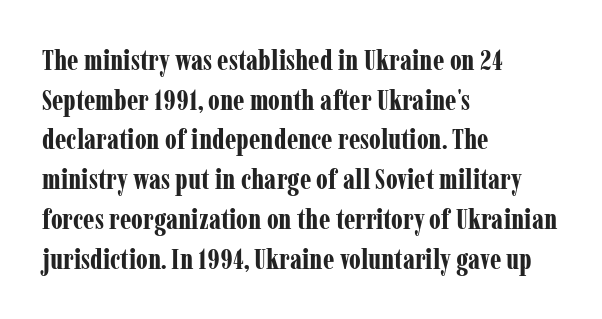
The font family rendered here belongs to the serif group. Descenders are the only things crossing below the line. Compared with a centered layout, this one pins lines to the left instead. The passage shown is emphatically bold. The designer left line spacing at the default. No italicization has been applied; the sample stays upright.
